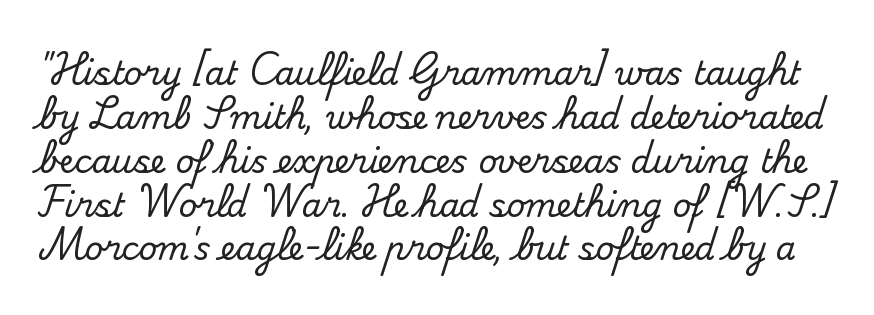
{"width": "normal", "stroke_contrast": "medium", "x_height": "small", "monospaced": "no", "underline": "no", "line_spacing": "normal", "line_spacing_ratio": 1.37, "letter_spacing": "normal", "letter_spacing_em": 0.0, "glyph_px": 32}
